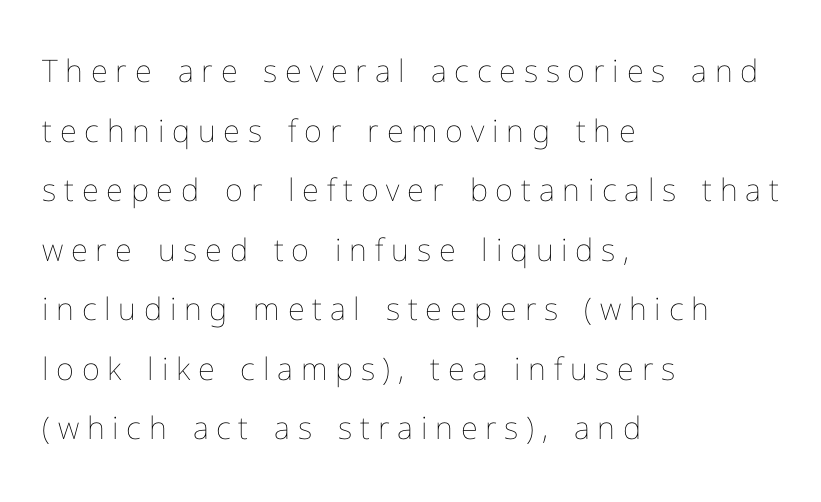
The image shows 31 px thin type, upright; set left-aligned, loose line spacing (1.92x), unusually wide letter spacing (+0.25 em), not underlined; low stroke contrast and a medium x-height.
